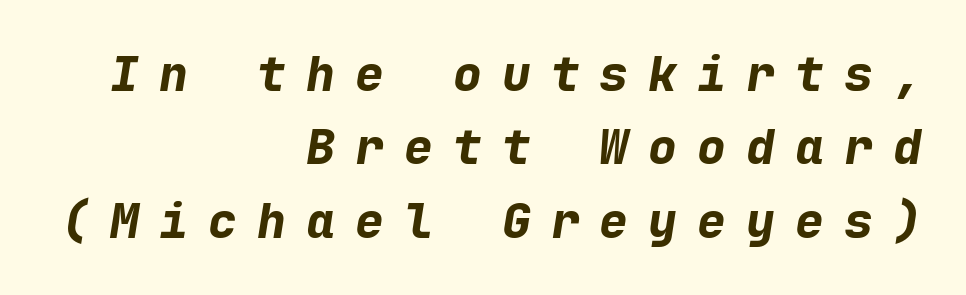
The rag falls on the left side of this text block. Nobody drew a line under any word here. Fixed-width glyphs throughout — classic coding-font behaviour. Compared with ordinary roman type, these characters are visibly tilted.
